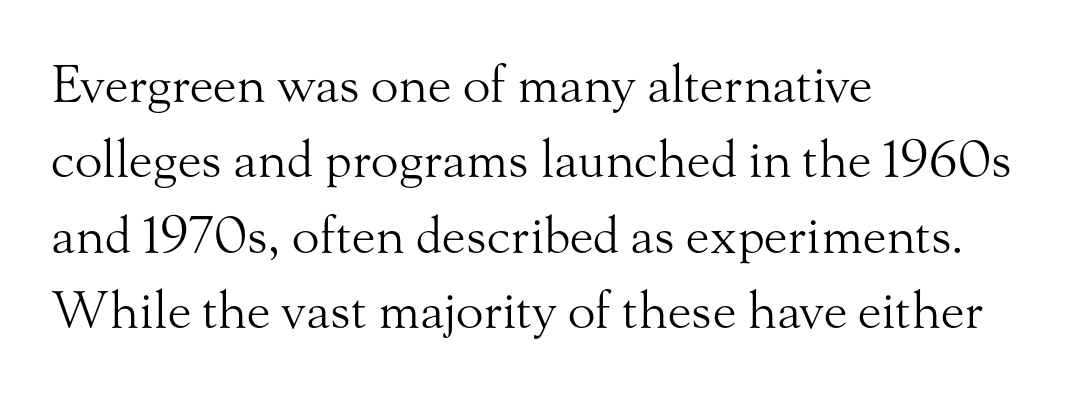
The typeface has the unassuming heft of standard copy or less. Type style note: has serifs. Does extra space separate the letters? No, they use regular spacing. Casual observation: everything's shoved over to the left. Each letter keeps its own natural width here, so spacing adapts to shape. Posture: straight, roman, zero tilt.
